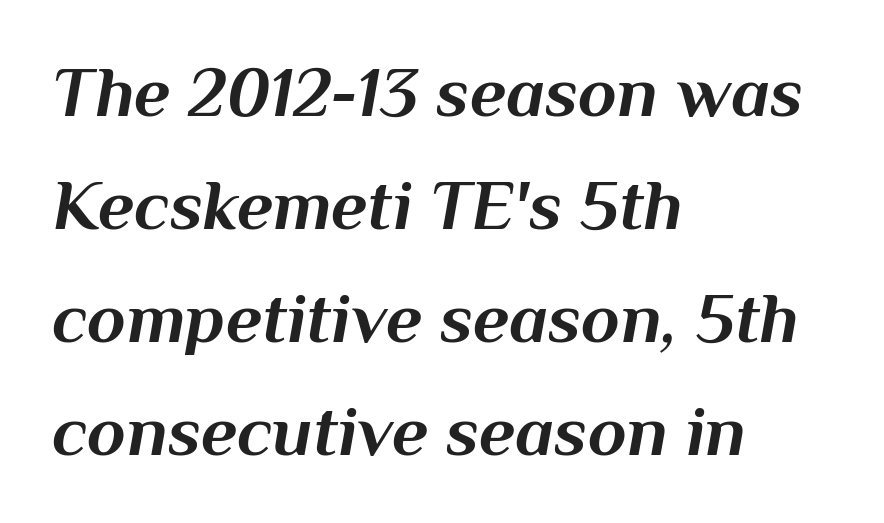
In terms of weight, the rendering is a true, heavy bold. The typesetter chose a ragged-right arrangement here. The whole block is typeset with a tilt. The words here are not underlined. A normal amount of white space separates one row of letters from the next.
